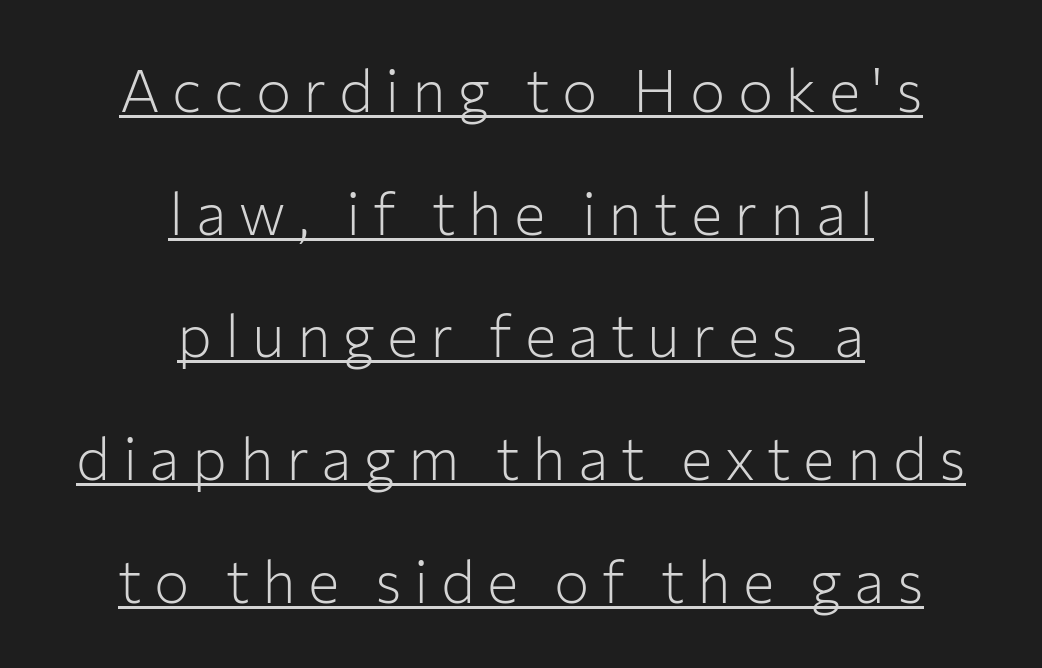
The image shows 59 px light sans-serif type, upright; set centered, loose line spacing (2.08x), unusually wide letter spacing (+0.21 em), underlined; low stroke contrast and a medium x-height.
